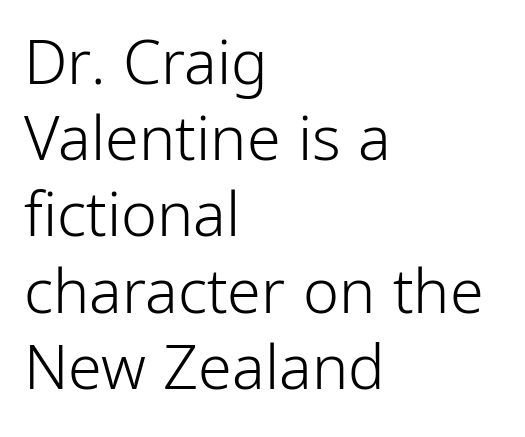
The image shows 61 px light, condensed sans-serif type, upright; set left-aligned, normal line spacing (1.25x), normal letter spacing, not underlined; low stroke contrast and a medium x-height.
